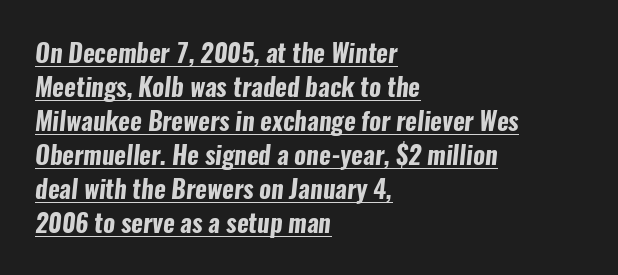
Q: Is the text bold? A: Yes.
Q: Is the text underlined? A: Yes.
Q: How is the paragraph aligned? A: Left-aligned.
Q: Is the spacing between letters normal or unusually wide? A: Normal.
Q: Is the spacing between lines tight, normal or loose? A: Normal.
